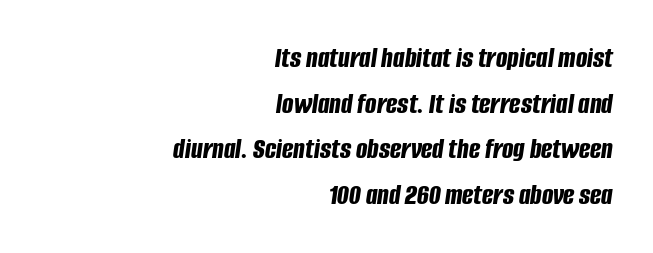
{"italic": "yes", "lean": "right", "slant_degrees": 8, "bold": "yes", "weight": "bold", "width": "condensed", "stroke_contrast": "low", "x_height": "large", "monospaced": "no", "underline": "no", "align": "right", "line_spacing": "normal", "line_spacing_ratio": 1.52, "letter_spacing": "normal", "letter_spacing_em": 0.0, "glyph_px": 30}
